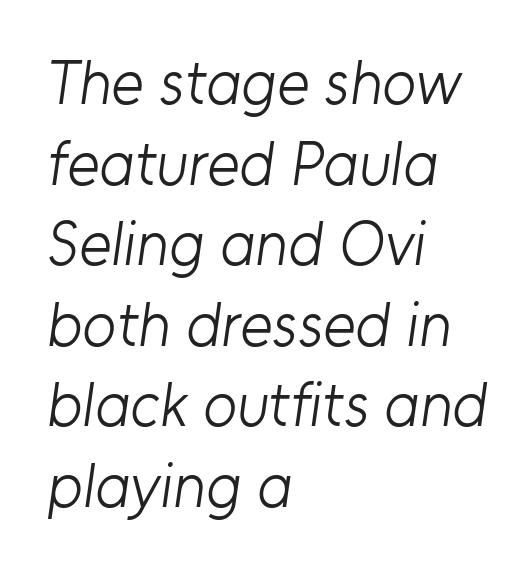
Looks like regular typesetting: each glyph gets only the width it needs. The horizontal fit of the characters is conventional and even. Is the stroke heavy? The answer is a plain regular-or-lighter. Vertical spacing — default. The compositor pushed each line to the left boundary. Underline: absent.
